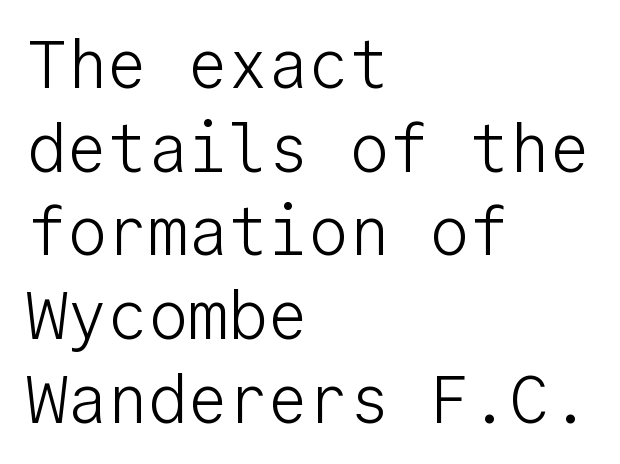
Q: Is the text bold? A: No.
Q: Is the text italic (slanted)? A: No, it is upright.
Q: Is the typeface a serif or a sans-serif typeface? A: Sans-serif.
Q: Is the text underlined? A: No.
Q: How is the paragraph aligned? A: Left-aligned.
Q: Is the spacing between letters normal or unusually wide? A: Normal.
Q: Is the spacing between lines tight, normal or loose? A: Normal.
Q: Width (condensed, normal, or wide)? A: Normal.
Q: Stroke contrast? A: Low.
Q: x-height? A: Medium.
Q: Monospaced? A: Yes.
